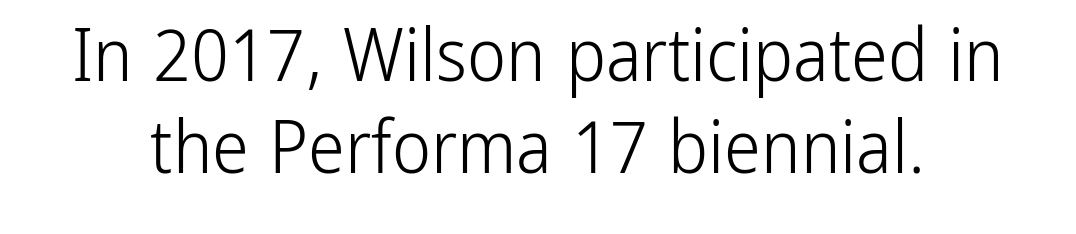
The image shows 74 px light, condensed sans-serif type, upright; set line spacing 1.24x, normal letter spacing, not underlined; low stroke contrast and a medium x-height.
